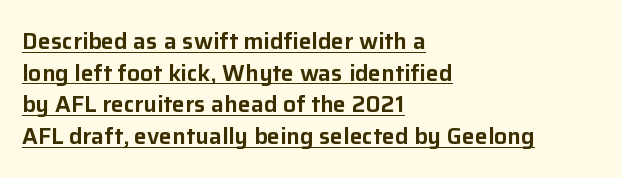
Q: Is the text italic (slanted)? A: No, it is upright.
Q: Is the text underlined? A: Yes.
Q: How is the paragraph aligned? A: Left-aligned.
Q: Is the spacing between letters normal or unusually wide? A: Normal.
Q: Is the spacing between lines tight, normal or loose? A: Normal.
